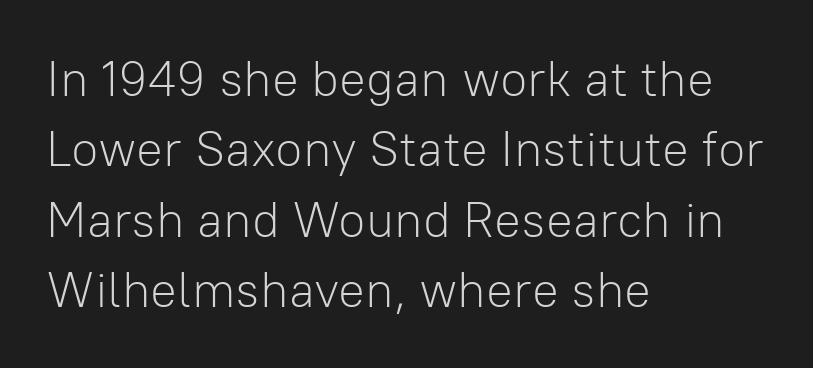
{"serif": "no", "italic": "no", "bold": "no", "weight": "light", "width": "normal", "stroke_contrast": "low", "x_height": "medium", "monospaced": "no", "underline": "no", "align": "left", "line_spacing": "normal", "line_spacing_ratio": 1.41, "letter_spacing": "normal", "letter_spacing_em": 0.0, "glyph_px": 50}
